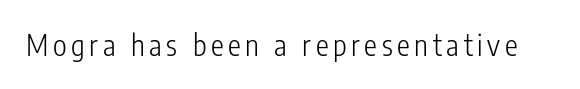
Q: Is the text bold? A: No.
Q: Is the text italic (slanted)? A: No, it is upright.
Q: Is the typeface a serif or a sans-serif typeface? A: Sans-serif.
Q: Is the text underlined? A: No.
Q: Width (condensed, normal, or wide)? A: Condensed.
Q: Stroke contrast? A: Low.
Q: x-height? A: Medium.
Q: Monospaced? A: No.
